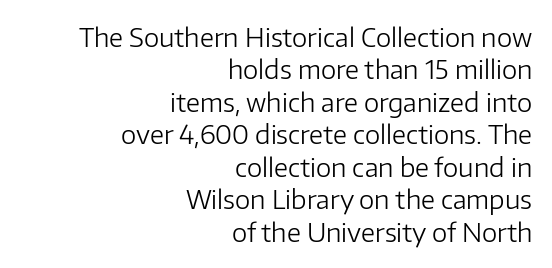
Q: Is the text bold? A: No.
Q: Is the text italic (slanted)? A: No, it is upright.
Q: Is the text underlined? A: No.
Q: How is the paragraph aligned? A: Right-aligned.
Q: Is the spacing between letters normal or unusually wide? A: Normal.
Q: Is the spacing between lines tight, normal or loose? A: Normal.
